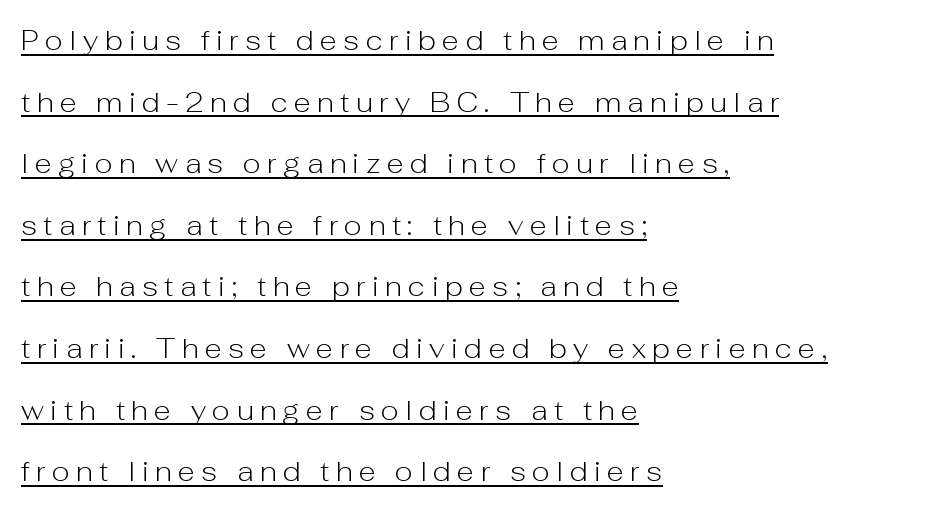
The image shows 28 px light sans-serif type, upright; set left-aligned, loose line spacing (2.2x), unusually wide letter spacing (+0.23 em), underlined; low stroke contrast and a medium x-height.
